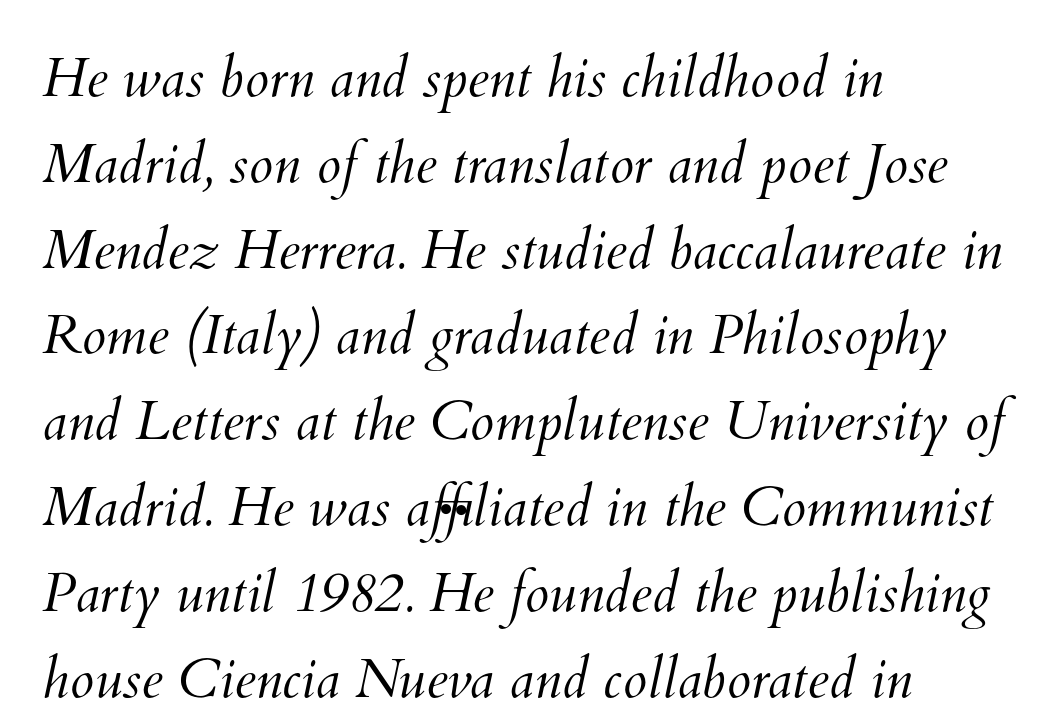
{"bold": "no", "weight": "light", "width": "normal", "stroke_contrast": "medium", "x_height": "small", "monospaced": "no", "underline": "no", "align": "left", "line_spacing": "normal", "line_spacing_ratio": 1.56, "letter_spacing": "normal", "letter_spacing_em": 0.0, "glyph_px": 55}
